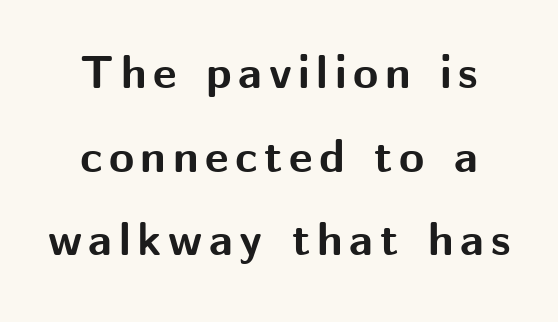
Q: Is the text bold? A: Yes.
Q: Is the text italic (slanted)? A: No, it is upright.
Q: Is the typeface a serif or a sans-serif typeface? A: Sans-serif.
Q: Is the text underlined? A: No.
Q: How is the paragraph aligned? A: Centered.
Q: Width (condensed, normal, or wide)? A: Normal.
Q: Stroke contrast? A: Medium.
Q: x-height? A: Medium.
Q: Monospaced? A: No.
